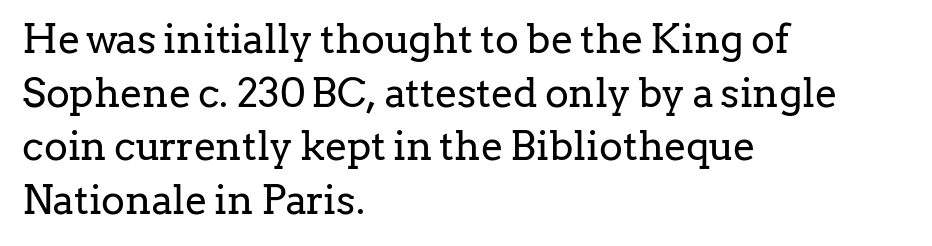
Looks like regular typesetting: each glyph gets only the width it needs. A typesetter would call this leading conventional body-copy spacing. The letters stand upright; this is a roman face. The type is set solid horizontally, with unmodified tracking. If you drew a ruler down the left edge, every line would touch it.
